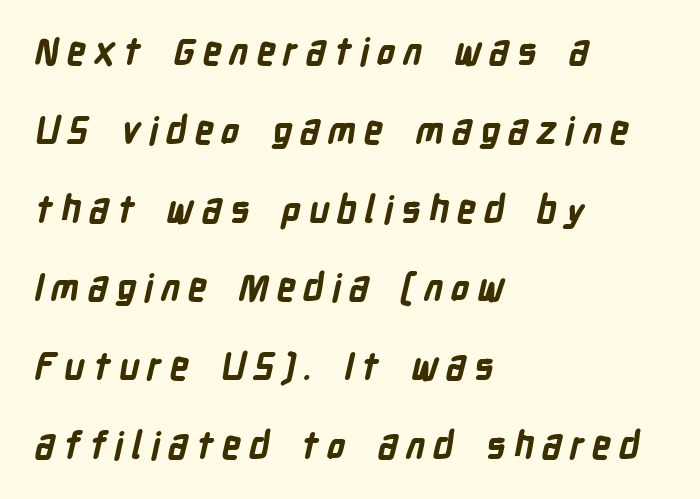
Reading down the column, the eye jumps a long way to each next line. Note the varied advance widths — an 'i' is clearly narrower than an 'm'. Observe the wide spacing: letters keep a clear distance from each other. Teacher's note: observe the even left margin — that is flush-left alignment. The specimen omits any rule beneath the text block's lines. Notice how thick the strokes are: this is what a full bold looks like.
